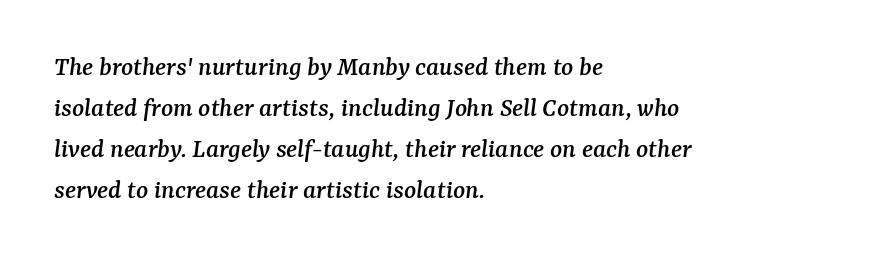
{"serif": "yes", "italic": "yes", "lean": "right", "slant_degrees": 7, "width": "normal", "stroke_contrast": "medium", "x_height": "medium", "monospaced": "no", "underline": "no", "align": "left", "line_spacing": "normal", "line_spacing_ratio": 1.46, "letter_spacing": "normal", "letter_spacing_em": 0.0, "glyph_px": 28}
